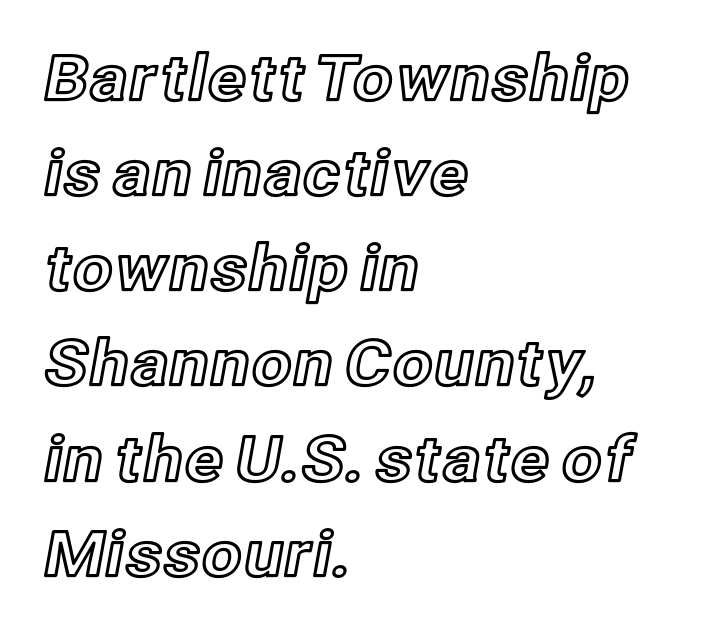
Q: Is the text italic (slanted)? A: Yes.
Q: Is the text underlined? A: No.
Q: How is the paragraph aligned? A: Left-aligned.
Q: Is the spacing between letters normal or unusually wide? A: Normal.
Q: Is the spacing between lines tight, normal or loose? A: Normal.
Q: Width (condensed, normal, or wide)? A: Normal.
Q: x-height? A: Medium.
Q: Monospaced? A: No.
